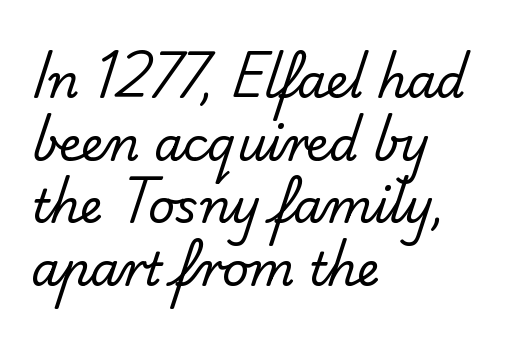
The image shows 46 px regular-weight sans-serif type; set left-aligned, normal line spacing (1.36x), normal letter spacing, not underlined; low stroke contrast and a small x-height.
